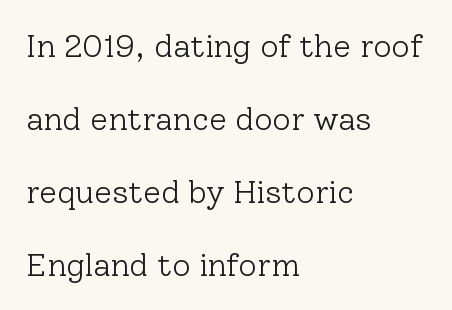
Q: Is the text bold? A: No.
Q: Is the text italic (slanted)? A: No, it is upright.
Q: Is the typeface a serif or a sans-serif typeface? A: Serif.
Q: Is the text underlined? A: No.
Q: How is the paragraph aligned? A: Left-aligned.
Q: Is the spacing between letters normal or unusually wide? A: Normal.
Q: Is the spacing between lines tight, normal or loose? A: Loose.
Q: Width (condensed, normal, or wide)? A: Normal.
Q: Stroke contrast? A: Low.
Q: x-height? A: Medium.
Q: Monospaced? A: No.
